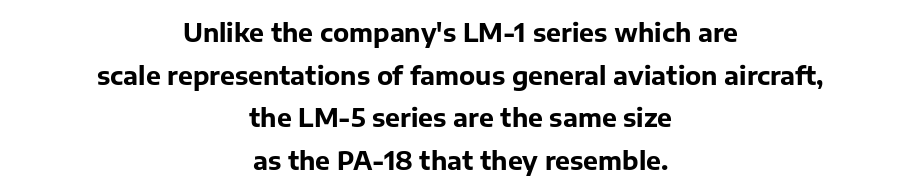
Q: Is the text bold? A: Yes.
Q: Is the text italic (slanted)? A: No, it is upright.
Q: Is the text underlined? A: No.
Q: How is the paragraph aligned? A: Centered.
Q: Is the spacing between letters normal or unusually wide? A: Normal.
